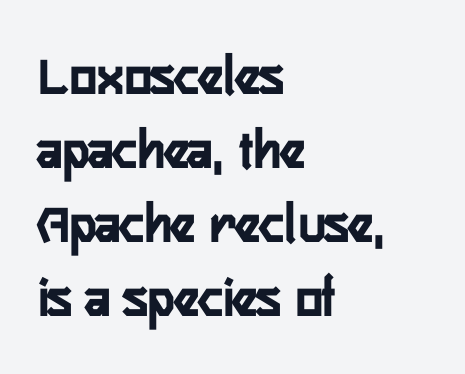
Q: Is the text bold? A: Yes.
Q: Is the text italic (slanted)? A: No, it is upright.
Q: Is the typeface a serif or a sans-serif typeface? A: Sans-serif.
Q: Is the text underlined? A: No.
Q: How is the paragraph aligned? A: Left-aligned.
Q: Is the spacing between letters normal or unusually wide? A: Normal.
Q: Is the spacing between lines tight, normal or loose? A: Normal.
Q: Width (condensed, normal, or wide)? A: Condensed.
Q: Stroke contrast? A: Low.
Q: x-height? A: Medium.
Q: Monospaced? A: No.
